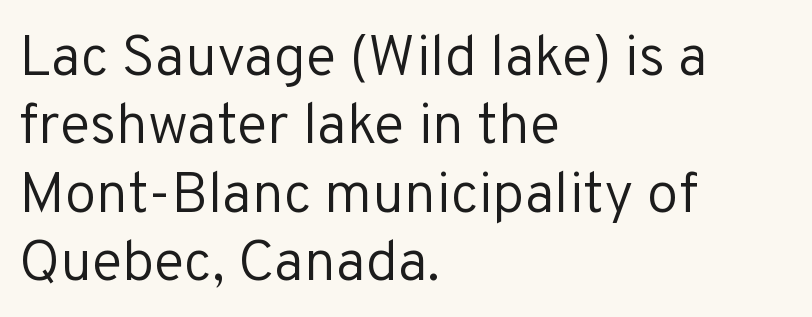
The image shows 57 px regular-weight sans-serif type, upright; set left-aligned, line spacing 1.2x, normal letter spacing, not underlined; low stroke contrast and a medium x-height.
